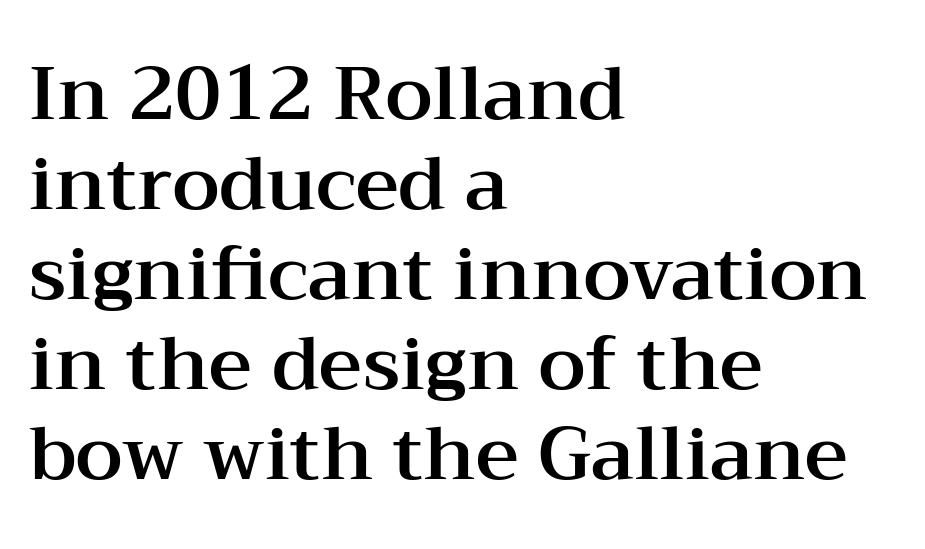
Q: Is the text italic (slanted)? A: No, it is upright.
Q: Is the typeface a serif or a sans-serif typeface? A: Serif.
Q: Is the text underlined? A: No.
Q: How is the paragraph aligned? A: Left-aligned.
Q: Is the spacing between letters normal or unusually wide? A: Normal.
Q: Width (condensed, normal, or wide)? A: Wide.
Q: Stroke contrast? A: Medium.
Q: x-height? A: Medium.
Q: Monospaced? A: No.
